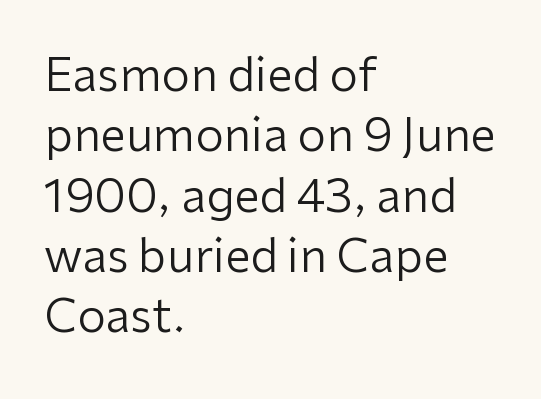
{"serif": "no", "italic": "no", "bold": "no", "weight": "regular", "width": "normal", "stroke_contrast": "low", "x_height": "medium", "monospaced": "no", "underline": "no", "align": "left", "line_spacing": "normal", "line_spacing_ratio": 1.31, "letter_spacing": "normal", "letter_spacing_em": 0.0, "glyph_px": 46}
